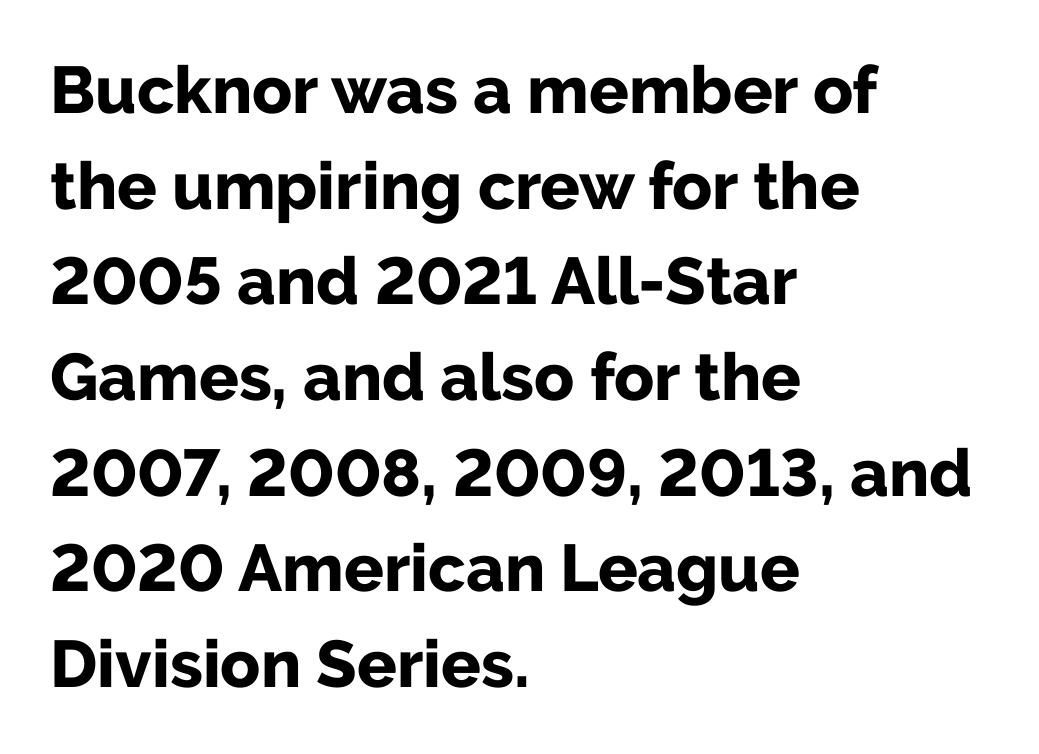
Q: Is the text bold? A: Yes.
Q: Is the text italic (slanted)? A: No, it is upright.
Q: Is the typeface a serif or a sans-serif typeface? A: Sans-serif.
Q: Is the text underlined? A: No.
Q: How is the paragraph aligned? A: Left-aligned.
Q: Is the spacing between letters normal or unusually wide? A: Normal.
Q: Is the spacing between lines tight, normal or loose? A: Normal.
Q: Width (condensed, normal, or wide)? A: Normal.
Q: Stroke contrast? A: Low.
Q: x-height? A: Medium.
Q: Monospaced? A: No.
